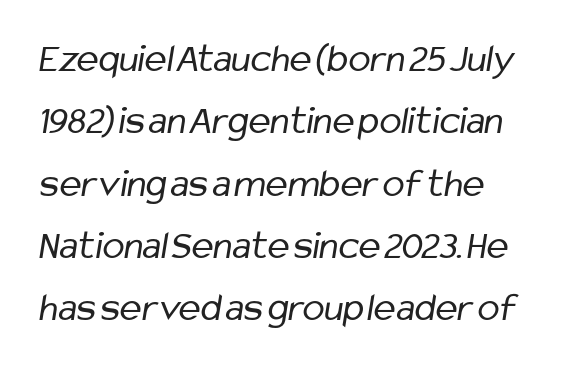
Q: Is the text bold? A: No.
Q: Is the typeface a serif or a sans-serif typeface? A: Sans-serif.
Q: Is the text underlined? A: No.
Q: How is the paragraph aligned? A: Left-aligned.
Q: Is the spacing between letters normal or unusually wide? A: Normal.
Q: Is the spacing between lines tight, normal or loose? A: Normal.
Q: Width (condensed, normal, or wide)? A: Condensed.
Q: Stroke contrast? A: Low.
Q: x-height? A: Medium.
Q: Monospaced? A: No.
